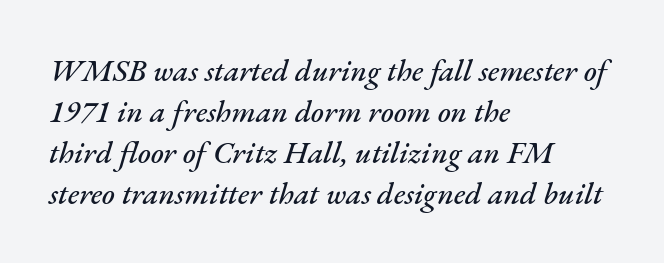
Q: Is the text italic (slanted)? A: Yes, it leans right by about 17 degrees.
Q: Is the text underlined? A: No.
Q: How is the paragraph aligned? A: Left-aligned.
Q: Is the spacing between letters normal or unusually wide? A: Normal.
Q: Is the spacing between lines tight, normal or loose? A: Normal.
Q: Width (condensed, normal, or wide)? A: Normal.
Q: Stroke contrast? A: Medium.
Q: x-height? A: Small.
Q: Monospaced? A: No.
